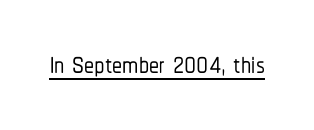
The image shows 40 px condensed sans-serif type, upright; set normal letter spacing, underlined; low stroke contrast and a medium x-height.
